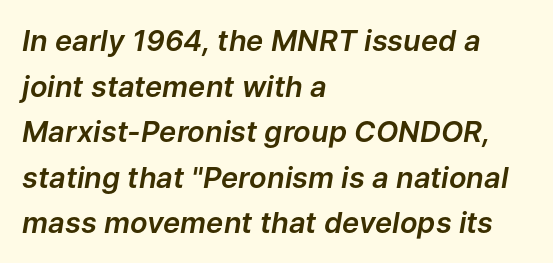
Q: Is the text italic (slanted)? A: Yes, it leans right by about 9 degrees.
Q: Is the text underlined? A: No.
Q: How is the paragraph aligned? A: Left-aligned.
Q: Is the spacing between letters normal or unusually wide? A: Normal.
Q: Is the spacing between lines tight, normal or loose? A: Normal.
Q: Width (condensed, normal, or wide)? A: Normal.
Q: Stroke contrast? A: Low.
Q: x-height? A: Medium.
Q: Monospaced? A: No.
